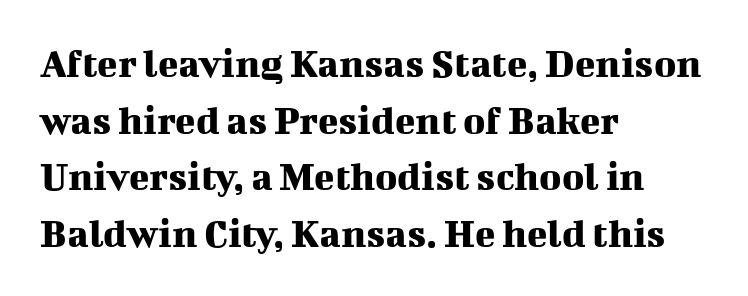
Underlining? Definitely not there. The lines in this sample share a left origin and differ only in where they stop. Nope, not italic — everything's standing straight. You could not count columns in this text — the font is proportionally spaced. This sample keeps an unexceptional amount of space between lines. The face used here is rendered with its standard letterfit.
